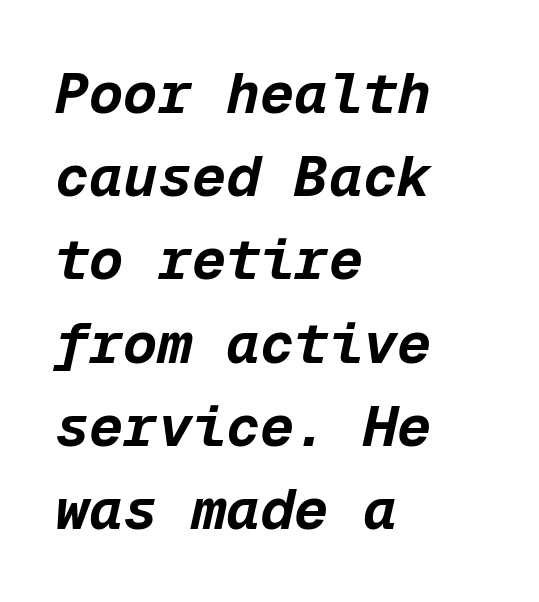
The tracking reads as untouched default to a designer's eye. This sample has the even, mechanical cadence of fixed-width lettering. Honestly, there is no underline to notice here at all. All the whitespace from short lines collects on the right. Rendered with sloped, italic letterforms.
